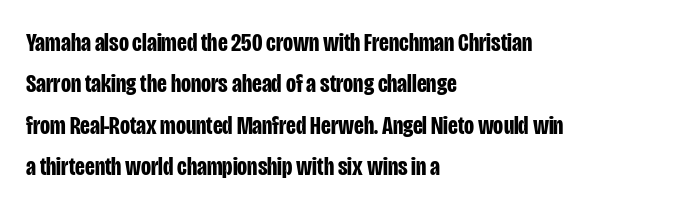
{"italic": "no", "bold": "yes", "underline": "no", "align": "left", "line_spacing": "normal", "line_spacing_ratio": 1.59, "letter_spacing": "normal", "letter_spacing_em": 0.0, "glyph_px": 26}
